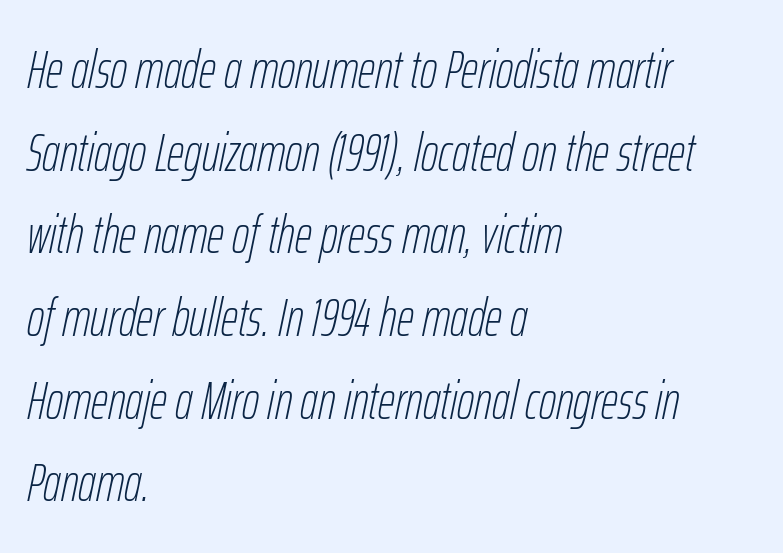
Nothing unusual about the tracking: characters are spaced as the font intends. Spacing verdict: proportional, widths tailored to each character. Students, observe: this is what conventionally led text looks like. A bare baseline throughout the passage.
